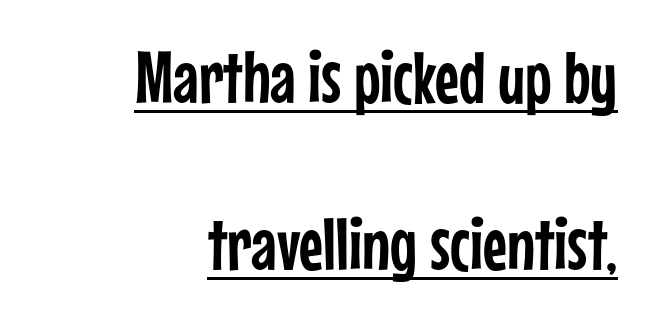
Q: Is the text italic (slanted)? A: No, it is upright.
Q: Is the typeface a serif or a sans-serif typeface? A: Sans-serif.
Q: Is the text underlined? A: Yes.
Q: How is the paragraph aligned? A: Right-aligned.
Q: Is the spacing between letters normal or unusually wide? A: Normal.
Q: Is the spacing between lines tight, normal or loose? A: Loose.
Q: Width (condensed, normal, or wide)? A: Condensed.
Q: Stroke contrast? A: Low.
Q: x-height? A: Medium.
Q: Monospaced? A: No.
